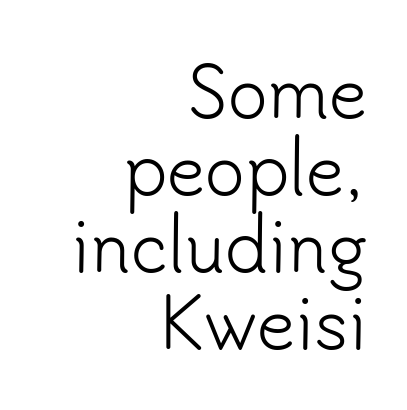
Letters rest on an invisible, unmarked baseline. Every character sits straight up, as roman type does. A quiet, ordinary-to-light weight characterises the typeface. Does the copy run flush right? Yes — the right margin is perfectly even. Letter spacing: default. The rendering shows plain stroke endings on the letterforms — a sans-serif design.
